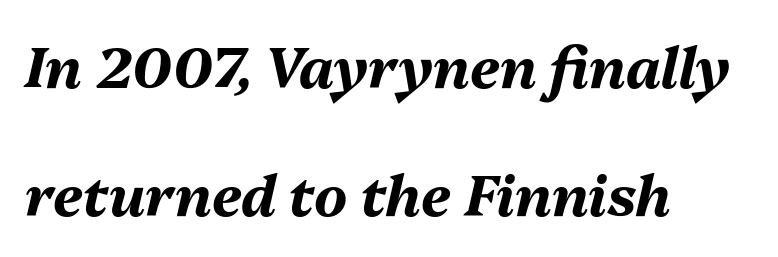
{"italic": "yes", "lean": "right", "slant_degrees": 13, "bold": "yes", "weight": "bold", "width": "normal", "stroke_contrast": "medium", "x_height": "medium", "monospaced": "no", "underline": "no", "align": "left", "line_spacing": "loose", "line_spacing_ratio": 2.29, "letter_spacing": "normal", "letter_spacing_em": 0.0, "glyph_px": 56}
